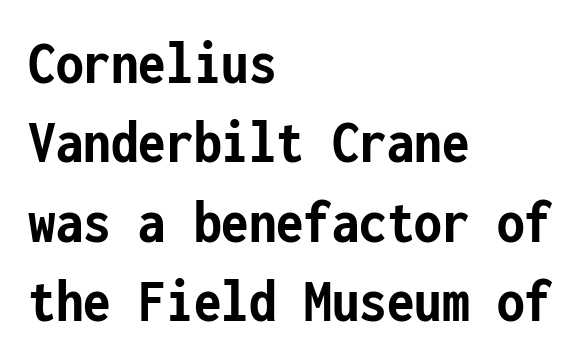
Compared with typical body copy, the letter spacing here is the same. Line starts are locked; line ends wander. Honestly, the row spacing looks completely unremarkable. Its strokes are broad and dark, the hallmark of bold type.
